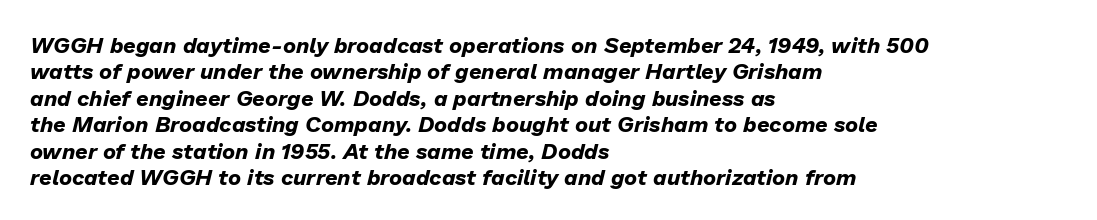
{"italic": "yes", "lean": "right", "slant_degrees": 13, "bold": "yes", "underline": "no", "align": "left", "line_spacing_ratio": 1.2, "letter_spacing": "normal", "letter_spacing_em": 0.0, "glyph_px": 22}
